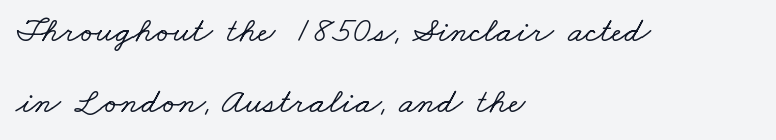
{"serif": "yes", "width": "wide", "stroke_contrast": "low", "x_height": "small", "monospaced": "no", "underline": "no", "align": "left", "line_spacing": "loose", "line_spacing_ratio": 1.96, "letter_spacing": "normal", "letter_spacing_em": 0.0, "glyph_px": 36}
